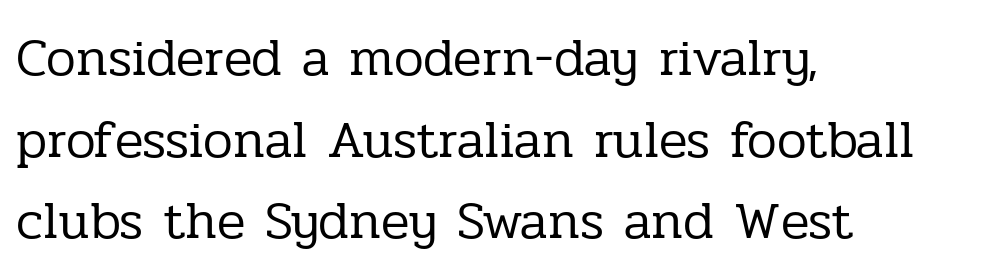
Q: Is the text bold? A: No.
Q: Is the text italic (slanted)? A: No, it is upright.
Q: Is the typeface a serif or a sans-serif typeface? A: Serif.
Q: Is the text underlined? A: No.
Q: How is the paragraph aligned? A: Left-aligned.
Q: Is the spacing between letters normal or unusually wide? A: Normal.
Q: Is the spacing between lines tight, normal or loose? A: Normal.
Q: Width (condensed, normal, or wide)? A: Normal.
Q: Stroke contrast? A: Low.
Q: x-height? A: Medium.
Q: Monospaced? A: No.
